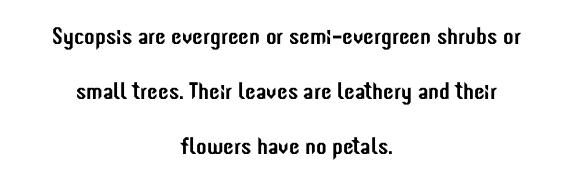
The image shows 24 px text type, upright; set centered, loose line spacing (2.3x), normal letter spacing, not underlined.
